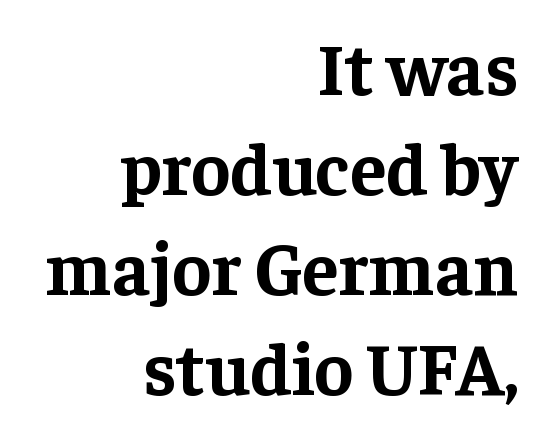
{"serif": "yes", "italic": "no", "bold": "yes", "weight": "bold", "width": "normal", "stroke_contrast": "low", "x_height": "medium", "monospaced": "no", "underline": "no", "align": "right", "line_spacing": "normal", "line_spacing_ratio": 1.35, "letter_spacing": "normal", "letter_spacing_em": 0.0, "glyph_px": 74}
